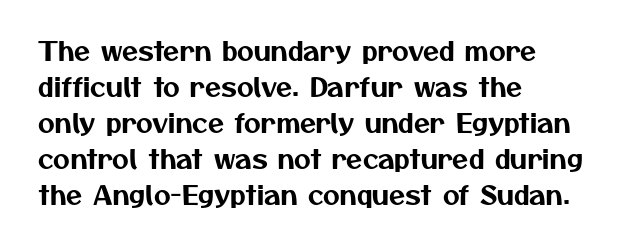
{"underline": "no", "align": "left", "line_spacing": "normal", "line_spacing_ratio": 1.38, "letter_spacing": "normal", "letter_spacing_em": 0.0, "glyph_px": 26}
